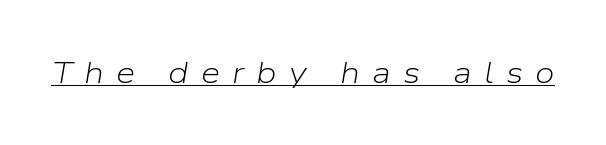
The image shows 31 px light type, italic (leaning right); set unusually wide letter spacing (+0.39 em), underlined; low stroke contrast and a medium x-height.
